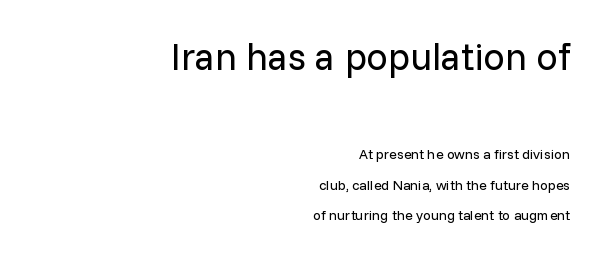
The image shows 38 px regular-weight sans-serif type, upright; set right-aligned, loose line spacing (2.18x), normal letter spacing, not underlined; the first (top) block is 2.71x larger; low stroke contrast and a medium x-height.
